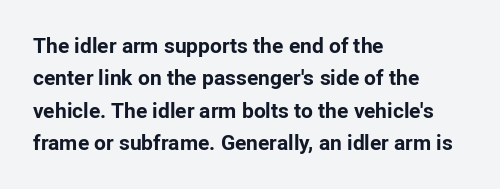
Q: Is the text bold? A: Yes.
Q: Is the text italic (slanted)? A: No, it is upright.
Q: Is the text underlined? A: No.
Q: How is the paragraph aligned? A: Left-aligned.
Q: Is the spacing between letters normal or unusually wide? A: Normal.
Q: Is the spacing between lines tight, normal or loose? A: Normal.
